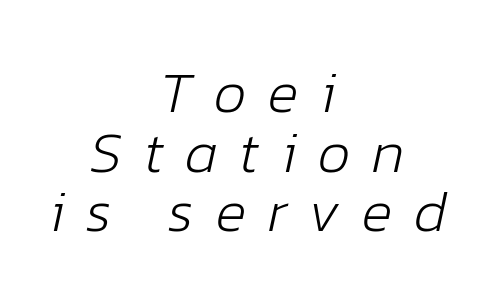
The image shows 58 px light type, italic (leaning right); set centered, tight line spacing (1.03x), unusually wide letter spacing (+0.37 em), not underlined; low stroke contrast and a medium x-height.
